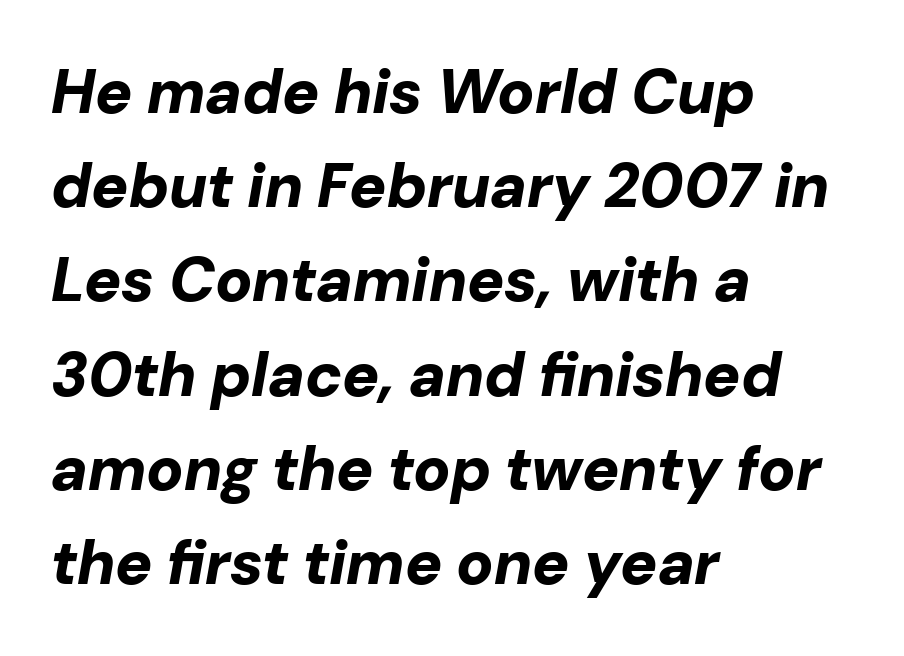
The face used here has a pronounced slope to its letters. What weight is shown? A full bold with thick strokes. Decoration check: the copy has no underline. Compared with typical body copy, the letter spacing here is the same. These lines are rendered in a variable-pitch font.
